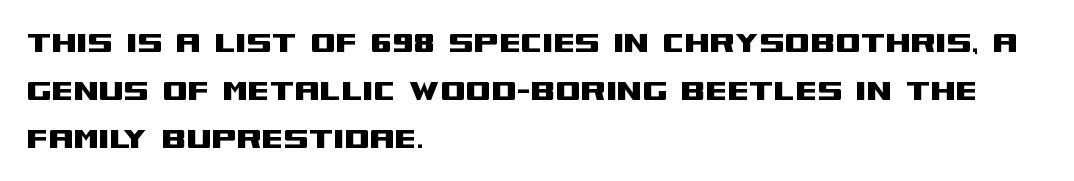
The image shows 36 px wide sans-serif type, upright; set left-aligned, normal line spacing (1.34x), normal letter spacing, not underlined; medium stroke contrast and a large x-height.
